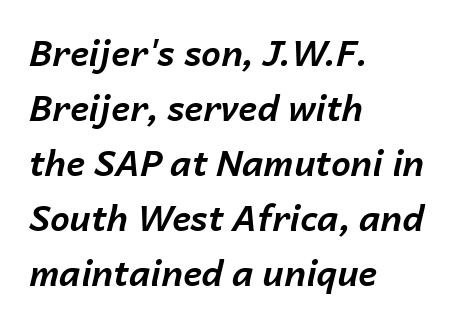
The image shows 35 px bold type, italic (leaning right); set left-aligned, normal line spacing (1.57x), normal letter spacing, not underlined; low stroke contrast and a medium x-height.
